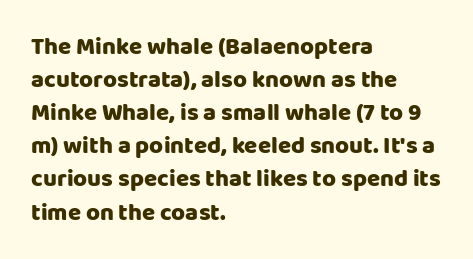
{"italic": "no", "underline": "no", "align": "left", "line_spacing": "normal", "line_spacing_ratio": 1.38, "letter_spacing": "normal", "letter_spacing_em": 0.0, "glyph_px": 24}
